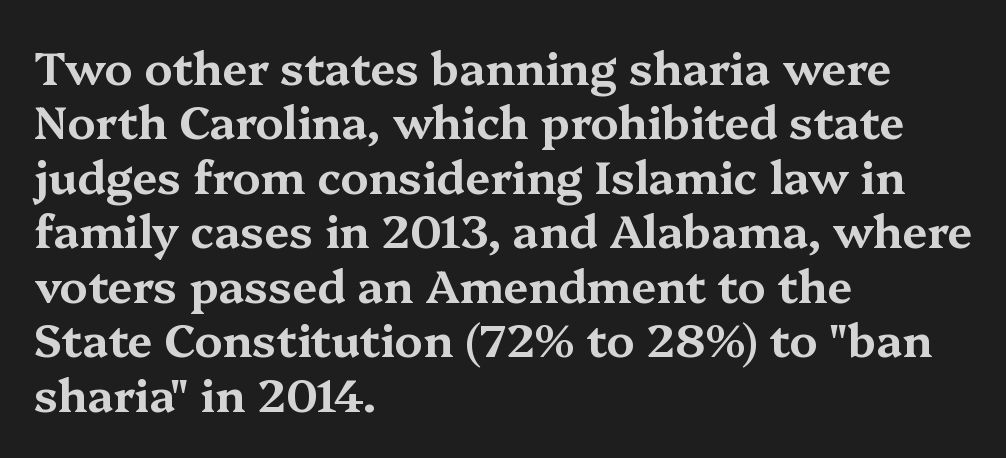
The type sits square on the baseline with zero lean. A typesetter would label this face a serif. These lines are set flush left with a ragged right edge. The letters advance in unequal steps, a hallmark of proportional type. This rendering leaves character spacing at its baseline value.
